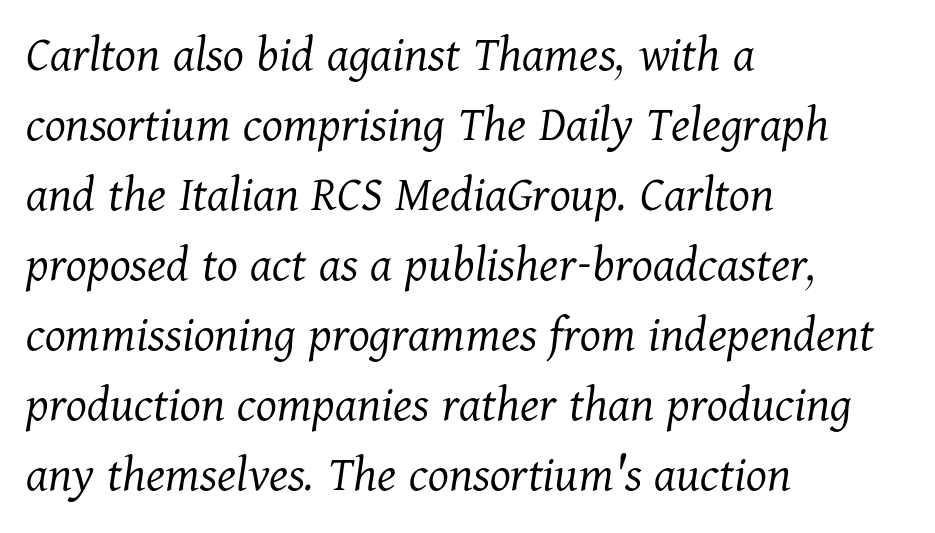
The image shows 53 px light serif type, italic (leaning right); set left-aligned, normal line spacing (1.32x), normal letter spacing, not underlined; medium stroke contrast and a medium x-height.
